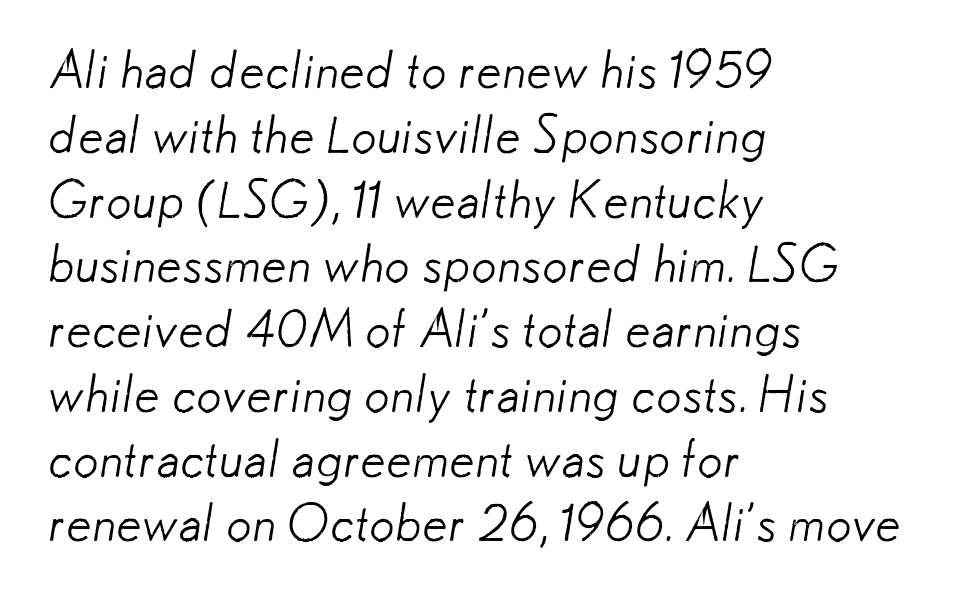
The image shows 51 px light sans-serif type; set left-aligned, normal line spacing (1.27x), normal letter spacing, not underlined; low stroke contrast and a small x-height.
